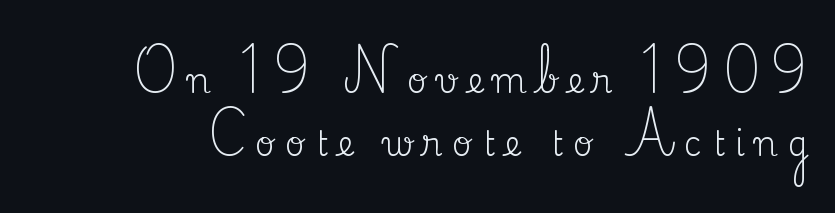
A roman cut, with each character standing at attention. Spacing verdict: proportional, widths tailored to each character. Anything drawn beneath the words? Only blank space. The font family rendered here belongs to the serif group. Weight class: somewhere from thin through regular.
